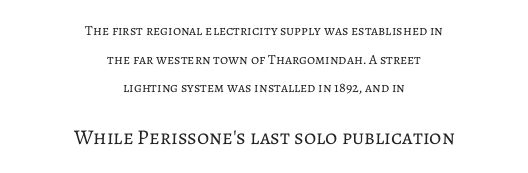
Q: Is the text bold? A: No.
Q: Is the text italic (slanted)? A: No, it is upright.
Q: Is the text underlined? A: No.
Q: How is the paragraph aligned? A: Centered.
Q: Is the spacing between letters normal or unusually wide? A: Normal.
Q: Is the spacing between lines tight, normal or loose? A: Loose.
Q: Which block of text is set in a larger size, the first (top) or the second (bottom)? A: The second (bottom) one.
